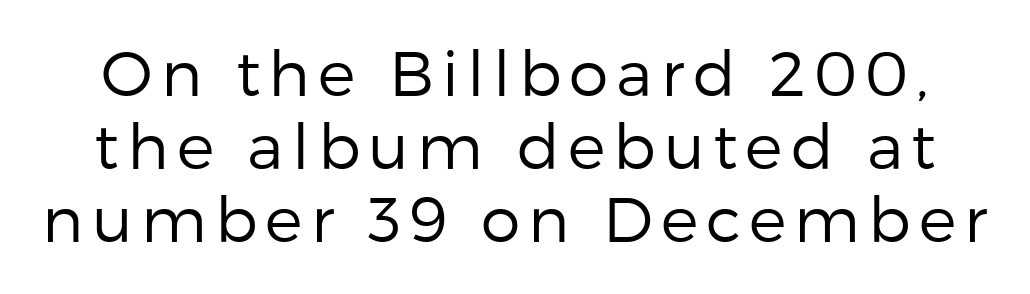
{"serif": "no", "italic": "no", "bold": "no", "weight": "regular", "width": "normal", "stroke_contrast": "low", "x_height": "medium", "monospaced": "no", "underline": "no", "line_spacing_ratio": 1.16, "glyph_px": 63}
